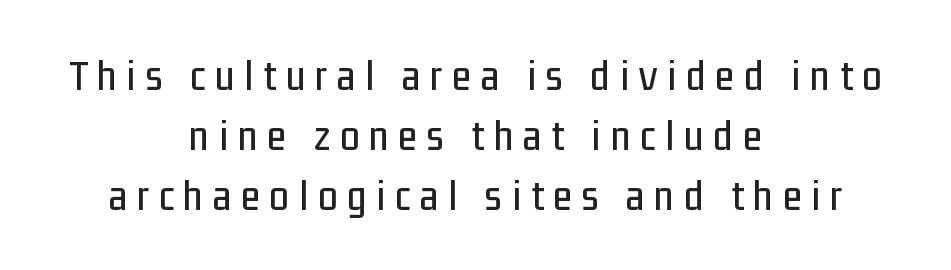
Q: Is the text italic (slanted)? A: No, it is upright.
Q: Is the typeface a serif or a sans-serif typeface? A: Sans-serif.
Q: Is the text underlined? A: No.
Q: How is the paragraph aligned? A: Centered.
Q: Is the spacing between letters normal or unusually wide? A: Unusually wide.
Q: Is the spacing between lines tight, normal or loose? A: Normal.
Q: Width (condensed, normal, or wide)? A: Condensed.
Q: Stroke contrast? A: Low.
Q: x-height? A: Medium.
Q: Monospaced? A: No.
